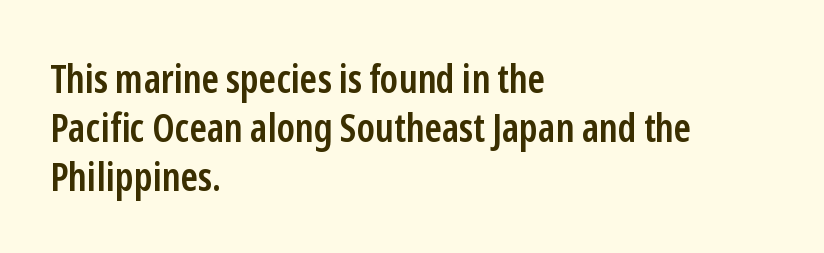
Q: Is the text bold? A: Semi-bold.
Q: Is the text italic (slanted)? A: No, it is upright.
Q: Is the typeface a serif or a sans-serif typeface? A: Sans-serif.
Q: Is the text underlined? A: No.
Q: How is the paragraph aligned? A: Left-aligned.
Q: Is the spacing between letters normal or unusually wide? A: Normal.
Q: Width (condensed, normal, or wide)? A: Condensed.
Q: Stroke contrast? A: Low.
Q: x-height? A: Medium.
Q: Monospaced? A: No.
